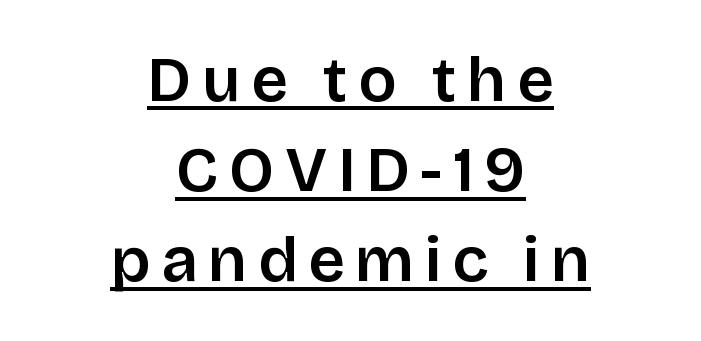
{"serif": "no", "italic": "no", "bold": "semi", "weight": "semibold", "width": "normal", "stroke_contrast": "low", "x_height": "large", "monospaced": "no", "underline": "yes", "align": "center", "line_spacing": "normal", "line_spacing_ratio": 1.41, "glyph_px": 64}
